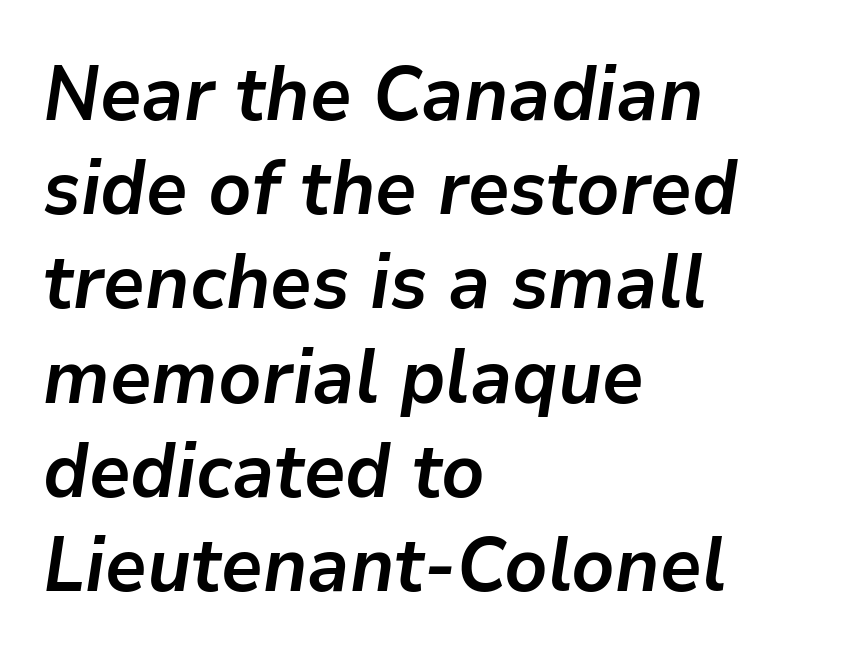
Q: Is the text bold? A: Yes.
Q: Is the text italic (slanted)? A: Yes, it leans right by about 9 degrees.
Q: Is the text underlined? A: No.
Q: How is the paragraph aligned? A: Left-aligned.
Q: Is the spacing between letters normal or unusually wide? A: Normal.
Q: Width (condensed, normal, or wide)? A: Normal.
Q: Stroke contrast? A: Low.
Q: x-height? A: Medium.
Q: Monospaced? A: No.
